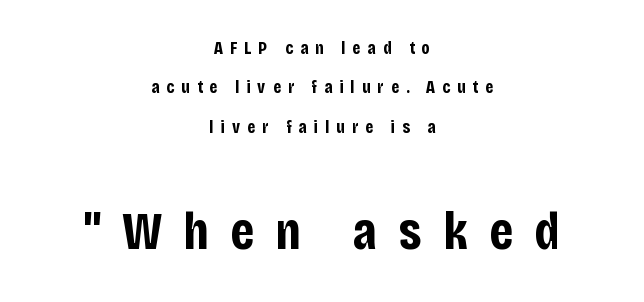
Clear beneath every line of the passage. The following chunk of copy outweighs the initial chunk in type size. Spacing between characters has been opened up far beyond the box default. Notice how the stems are strictly vertical — no italics here.
